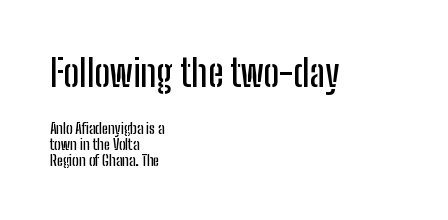
{"serif": "no", "italic": "no", "width": "condensed", "stroke_contrast": "low", "x_height": "medium", "monospaced": "no", "underline": "no", "align": "left", "line_spacing": "tight", "line_spacing_ratio": 1.06, "letter_spacing": "normal", "letter_spacing_em": 0.0, "larger_block": "first", "size_ratio": 2.47, "glyph_px": 37}
